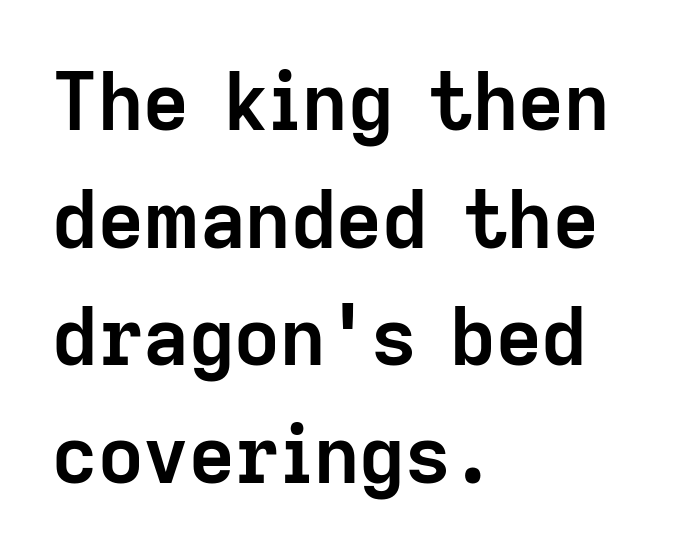
Nope, not italic — everything's standing straight. You can tell from the bare stems that sans-serif type was used. Unmarked baselines from the first word to the last. Tracking value appears to be zero — textbook default spacing. Spacing verdict: proportional, widths tailored to each character.
